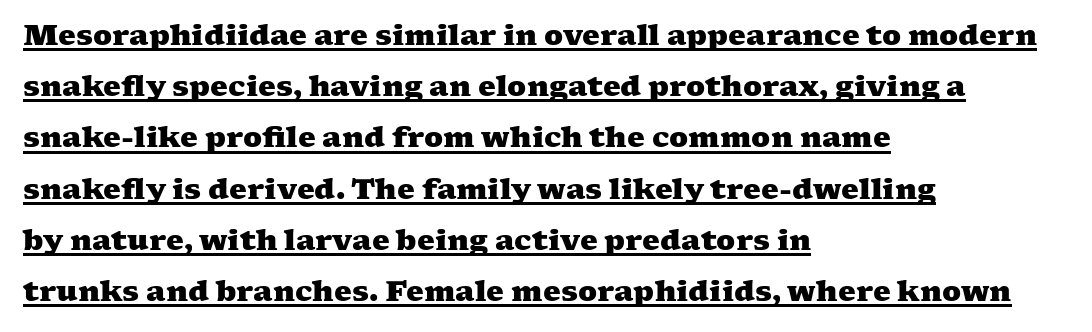
The image shows 28 px heavy, wide serif type; set left-aligned, line spacing 1.83x, normal letter spacing, underlined; medium stroke contrast and a medium x-height.
